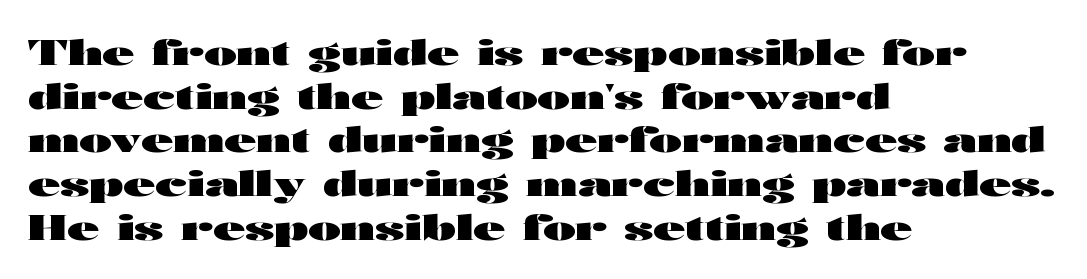
The leading is moderate, giving the passage an even texture. On the weight axis this lands at bold, roughly 700. The typesetter chose a ragged-right arrangement here. The passage shown is typed in a proportional face where columns would drift.
